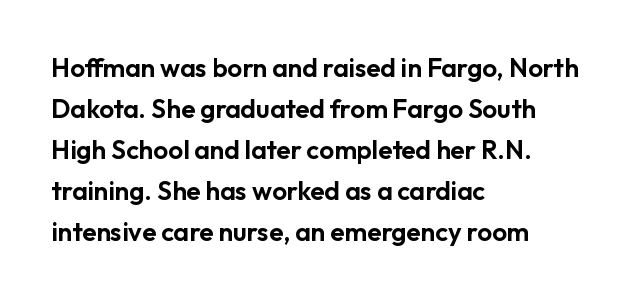
{"italic": "no", "underline": "no", "align": "left", "line_spacing": "normal", "line_spacing_ratio": 1.58, "letter_spacing": "normal", "letter_spacing_em": 0.0, "glyph_px": 26}
